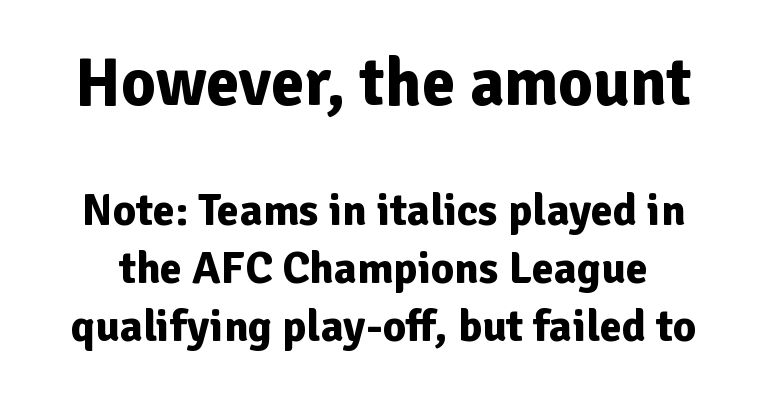
Rows of type keep a routine distance in the vertical direction. Every letter is thick-stroked: bold, no question. Two sizes are in play, and the larger belongs to the first block. Letter spacing: default. A roman cut, with each character standing at attention. Do the characters align in a grid? No, the font is proportional.
